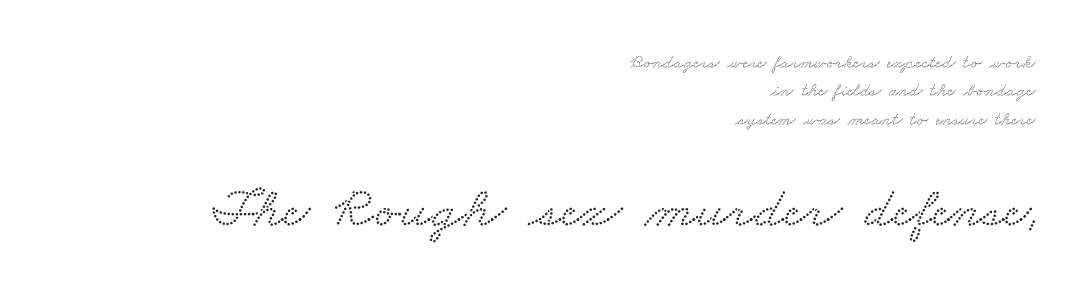
Q: Is the text underlined? A: No.
Q: How is the paragraph aligned? A: Right-aligned.
Q: Is the spacing between letters normal or unusually wide? A: Normal.
Q: Is the spacing between lines tight, normal or loose? A: Normal.
Q: Which block of text is set in a larger size, the first (top) or the second (bottom)? A: The second (bottom) one.
Q: Width (condensed, normal, or wide)? A: Wide.
Q: Stroke contrast? A: Low.
Q: x-height? A: Small.
Q: Monospaced? A: No.
